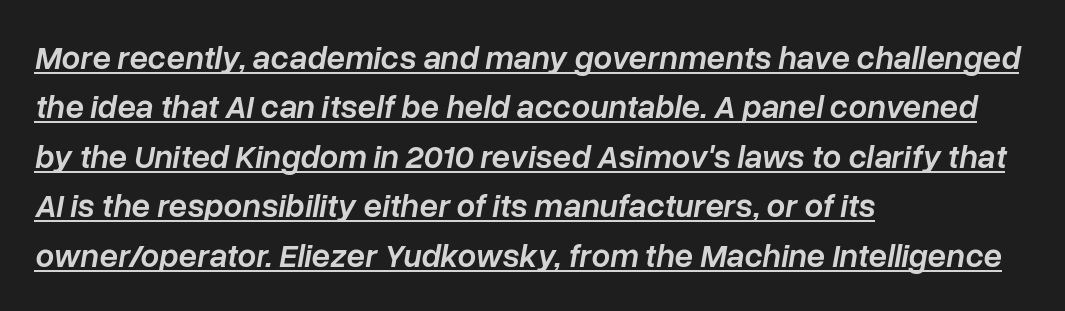
{"italic": "yes", "lean": "right", "slant_degrees": 10, "bold": "semi", "weight": "semibold", "width": "normal", "stroke_contrast": "low", "x_height": "medium", "monospaced": "no", "underline": "yes", "align": "left", "line_spacing": "normal", "line_spacing_ratio": 1.5, "letter_spacing": "normal", "letter_spacing_em": 0.0, "glyph_px": 33}
